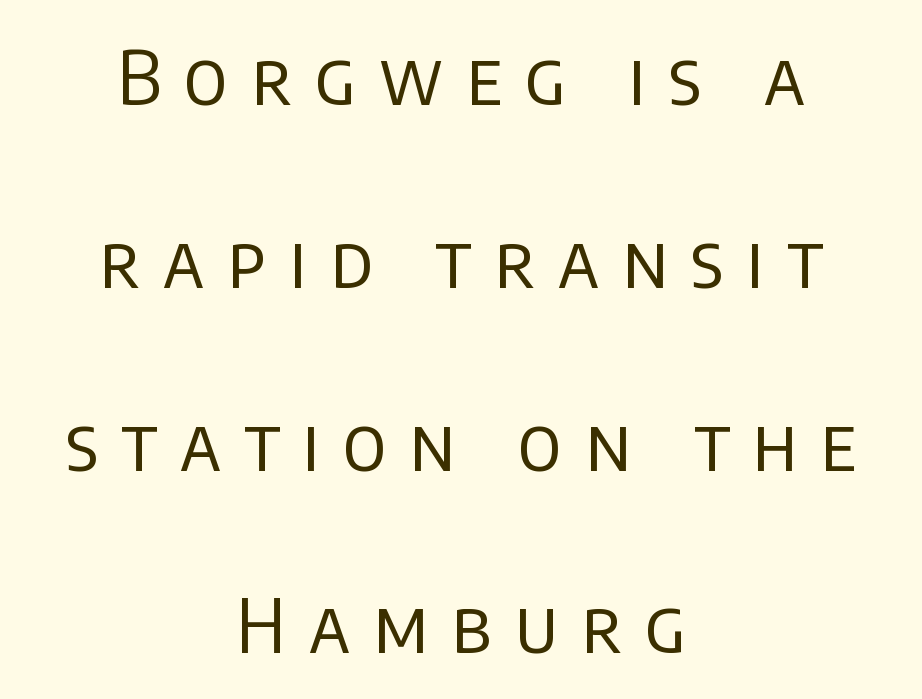
The image shows 74 px regular-weight sans-serif type, upright; set centered, loose line spacing (2.47x), unusually wide letter spacing (+0.31 em), not underlined; low stroke contrast and a large x-height.
